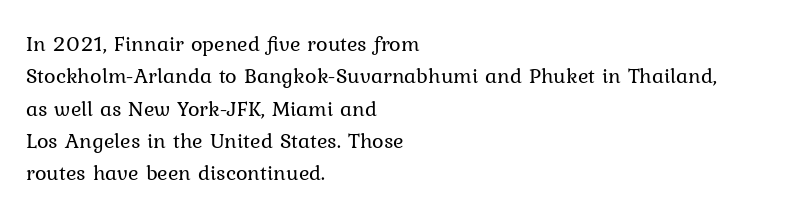
Does extra space separate the letters? No, they use regular spacing. Compared with a typical body face, this is equally light or lighter still. Casual observation: everything's shoved over to the left. This sample keeps an unexceptional amount of space between lines.
